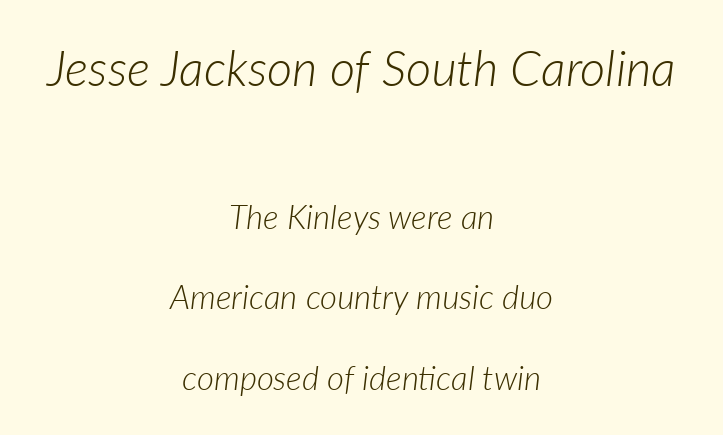
{"italic": "yes", "lean": "right", "slant_degrees": 7, "bold": "no", "weight": "light", "width": "normal", "stroke_contrast": "low", "x_height": "medium", "monospaced": "no", "underline": "no", "align": "center", "line_spacing": "loose", "line_spacing_ratio": 2.44, "letter_spacing": "normal", "letter_spacing_em": 0.0, "larger_block": "first", "size_ratio": 1.48, "glyph_px": 49}
